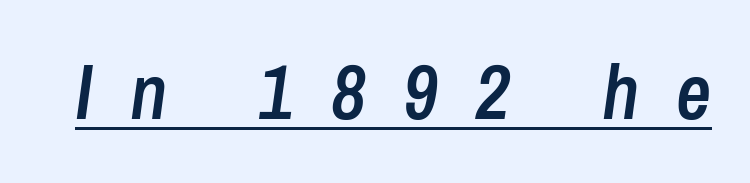
The image shows 77 px semibold, condensed type, italic (leaning right); set unusually wide letter spacing (+0.48 em), underlined; low stroke contrast and a medium x-height.
